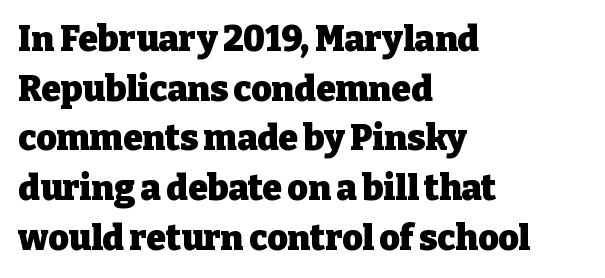
Q: Is the text bold? A: Yes.
Q: Is the text italic (slanted)? A: No, it is upright.
Q: Is the typeface a serif or a sans-serif typeface? A: Serif.
Q: Is the text underlined? A: No.
Q: How is the paragraph aligned? A: Left-aligned.
Q: Is the spacing between letters normal or unusually wide? A: Normal.
Q: Is the spacing between lines tight, normal or loose? A: Normal.
Q: Width (condensed, normal, or wide)? A: Normal.
Q: Stroke contrast? A: Low.
Q: x-height? A: Medium.
Q: Monospaced? A: No.
